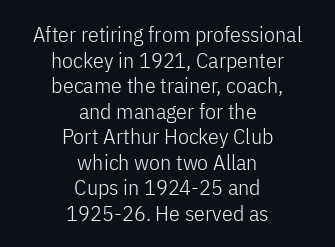
These lines were composed using upright roman letters. What stands out about the letter spacing? Nothing — it is the standard amount. Vertical stems look standard width or narrower in stroke. Descenders are the only things crossing below the line. Casual observation: everything's sitting right in the middle.
